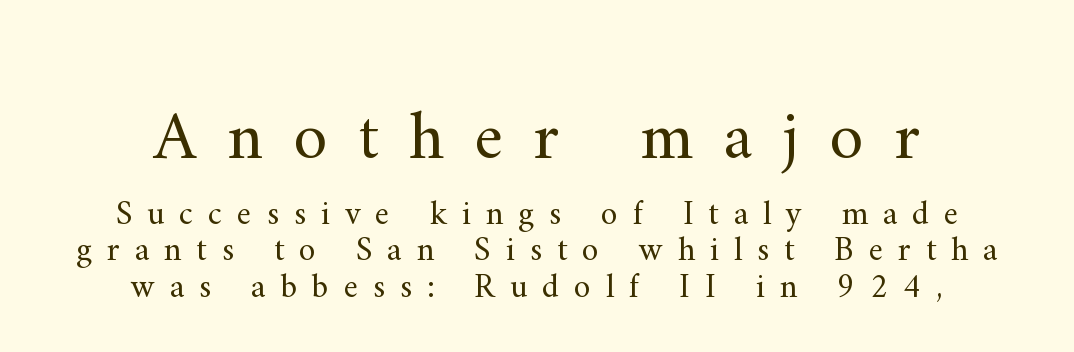
The space directly below the letters is spotless. Summary of vertical rhythm: compact, with narrow interline spacing. A typesetter would call this proportional, since set widths differ per character. The face used here appears at its bigger size in the upper chunk. The type family on display is of the serif kind. Here the glyphs are tracked loosely, breaking word shapes into spaced letters.
